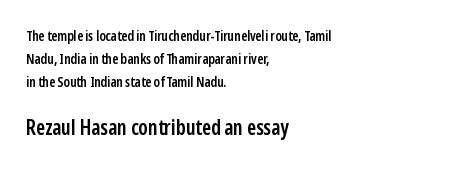
The image shows 21 px text type, upright; set left-aligned, normal line spacing (1.65x), normal letter spacing, not underlined; the second (bottom) block is 1.5x larger.
